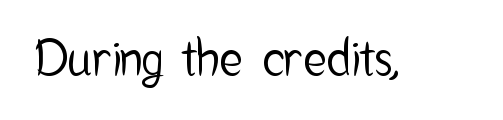
The line texture is even and compact thanks to regular tracking. When letters stand straight like this, we call the style roman or upright. A typesetter would label this face a sans. The letters advance in unequal steps, a hallmark of proportional type.
